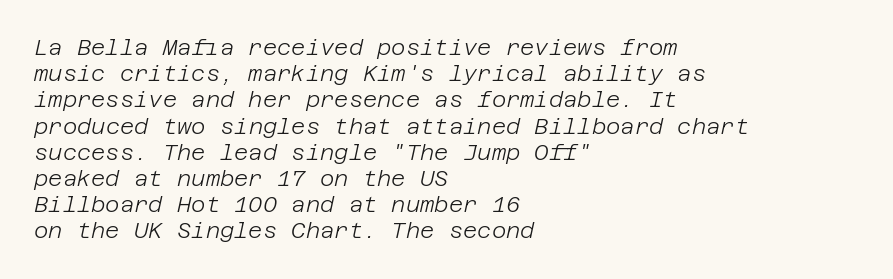
The image shows 22 px text type, italic (leaning right); set left-aligned, line spacing 1.19x, normal letter spacing, not underlined.
